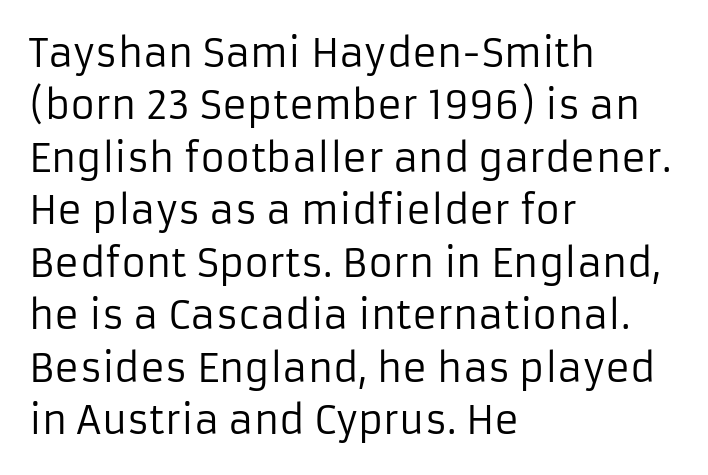
Q: Is the text bold? A: No.
Q: Is the text italic (slanted)? A: No, it is upright.
Q: Is the typeface a serif or a sans-serif typeface? A: Sans-serif.
Q: Is the text underlined? A: No.
Q: How is the paragraph aligned? A: Left-aligned.
Q: Is the spacing between letters normal or unusually wide? A: Normal.
Q: Is the spacing between lines tight, normal or loose? A: Normal.
Q: Width (condensed, normal, or wide)? A: Normal.
Q: Stroke contrast? A: Low.
Q: x-height? A: Medium.
Q: Monospaced? A: No.
